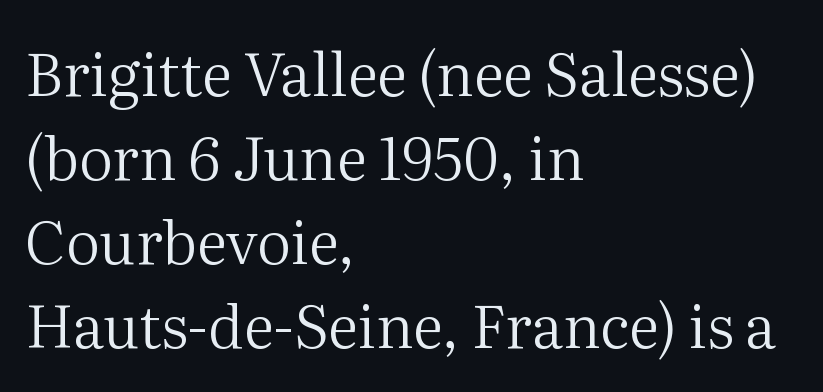
Students, note that the glyphs here touch the page at normal intervals. Spacing verdict: proportional, widths tailored to each character. Teacher's note: observe the even left margin — that is flush-left alignment. It's the straight-up-and-down kind of type.
